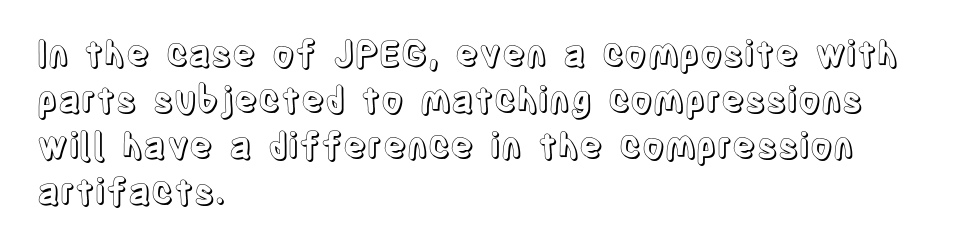
The image shows 35 px condensed type, upright; set left-aligned, normal line spacing (1.31x), normal letter spacing, not underlined; a large x-height.
